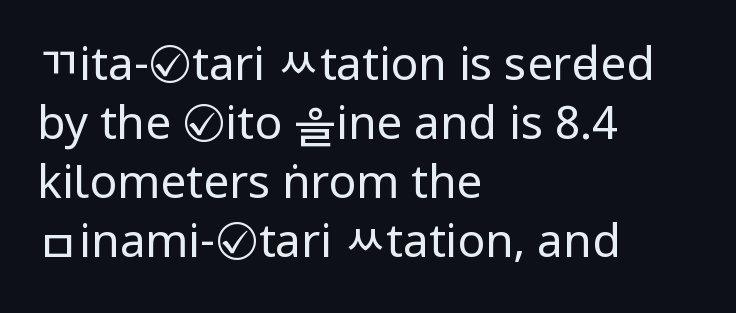
{"serif": "no", "italic": "no", "bold": "no", "weight": "regular", "width": "condensed", "stroke_contrast": "low", "underline": "no", "align": "left", "line_spacing": "normal", "line_spacing_ratio": 1.28, "letter_spacing": "normal", "letter_spacing_em": 0.0, "glyph_px": 46}
